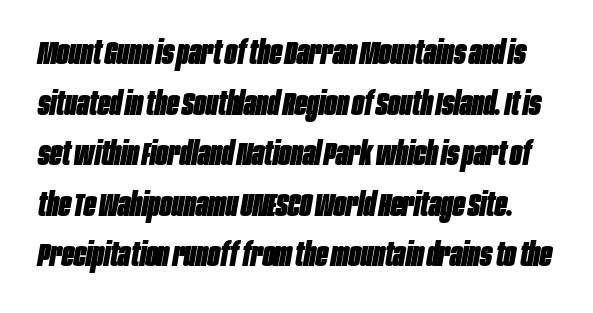
Q: Is the text bold? A: Yes.
Q: Is the text italic (slanted)? A: Yes, it leans right by about 10 degrees.
Q: Is the text underlined? A: No.
Q: Is the spacing between letters normal or unusually wide? A: Normal.
Q: Is the spacing between lines tight, normal or loose? A: Normal.
Q: Width (condensed, normal, or wide)? A: Condensed.
Q: Stroke contrast? A: Low.
Q: x-height? A: Large.
Q: Monospaced? A: No.
